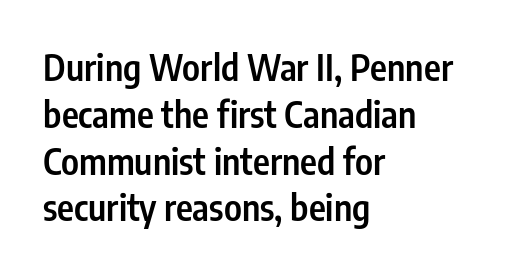
Q: Is the text bold? A: Semi-bold.
Q: Is the text italic (slanted)? A: No, it is upright.
Q: Is the typeface a serif or a sans-serif typeface? A: Sans-serif.
Q: Is the text underlined? A: No.
Q: How is the paragraph aligned? A: Left-aligned.
Q: Is the spacing between letters normal or unusually wide? A: Normal.
Q: Is the spacing between lines tight, normal or loose? A: Normal.
Q: Width (condensed, normal, or wide)? A: Condensed.
Q: Stroke contrast? A: Low.
Q: x-height? A: Medium.
Q: Monospaced? A: No.
